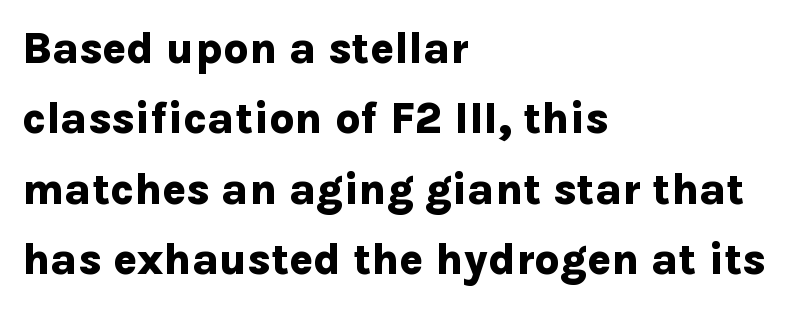
Q: Is the text bold? A: Yes.
Q: Is the text italic (slanted)? A: No, it is upright.
Q: Is the typeface a serif or a sans-serif typeface? A: Sans-serif.
Q: Is the text underlined? A: No.
Q: How is the paragraph aligned? A: Left-aligned.
Q: Is the spacing between letters normal or unusually wide? A: Normal.
Q: Is the spacing between lines tight, normal or loose? A: Normal.
Q: Width (condensed, normal, or wide)? A: Normal.
Q: Stroke contrast? A: Low.
Q: x-height? A: Medium.
Q: Monospaced? A: No.
